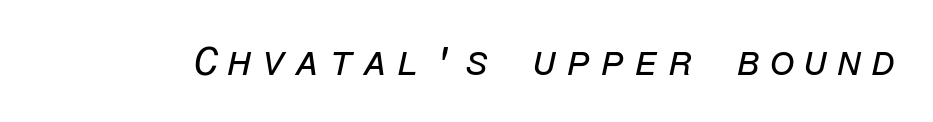
{"italic": "yes", "lean": "right", "slant_degrees": 12, "bold": "no", "weight": "regular", "width": "normal", "stroke_contrast": "low", "x_height": "medium", "monospaced": "yes", "underline": "no", "letter_spacing": "wide", "letter_spacing_em": 0.23, "glyph_px": 40}
